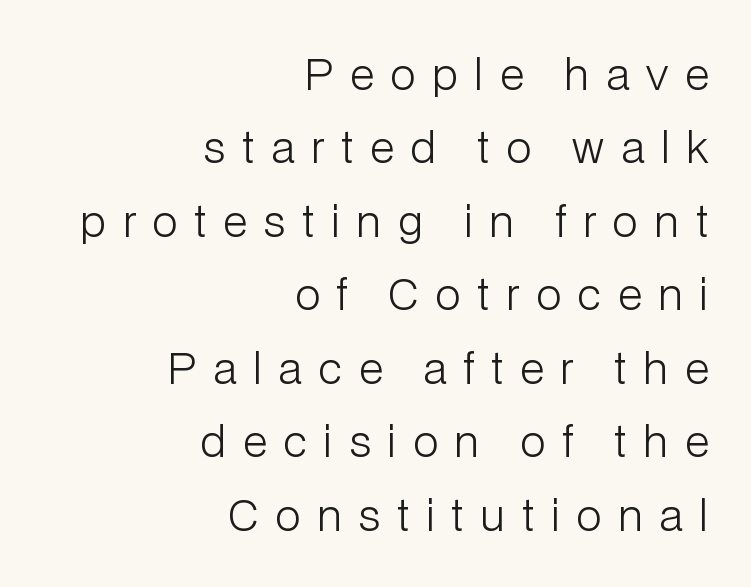
The image shows 42 px light sans-serif type, upright; set right-aligned, line spacing 1.75x, unusually wide letter spacing (+0.4 em), not underlined; low stroke contrast and a medium x-height.
